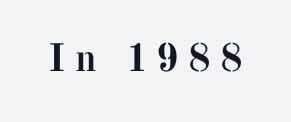
Q: Is the text bold? A: Yes.
Q: Is the text italic (slanted)? A: No, it is upright.
Q: Is the typeface a serif or a sans-serif typeface? A: Serif.
Q: Is the text underlined? A: No.
Q: Is the spacing between letters normal or unusually wide? A: Unusually wide.
Q: Width (condensed, normal, or wide)? A: Normal.
Q: Stroke contrast? A: Medium.
Q: x-height? A: Medium.
Q: Monospaced? A: No.
